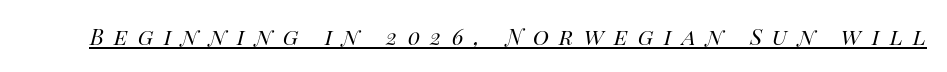
The image shows 22 px text type, italic (leaning right); set unusually wide letter spacing (+0.47 em), underlined.
